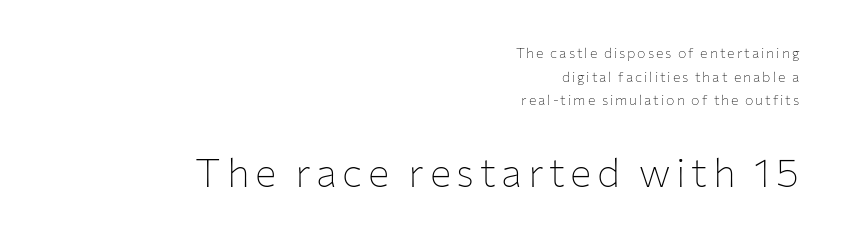
Any mark beneath the type? The region is blank. You could not count columns in this text — the font is proportionally spaced. Italic? Not at all — the glyphs are vertical. Character size in the trailing block exceeds that of the leading block. Short and long lines alike share a common ending point at right. Counters stay open thanks to moderate or lighter strokes.
